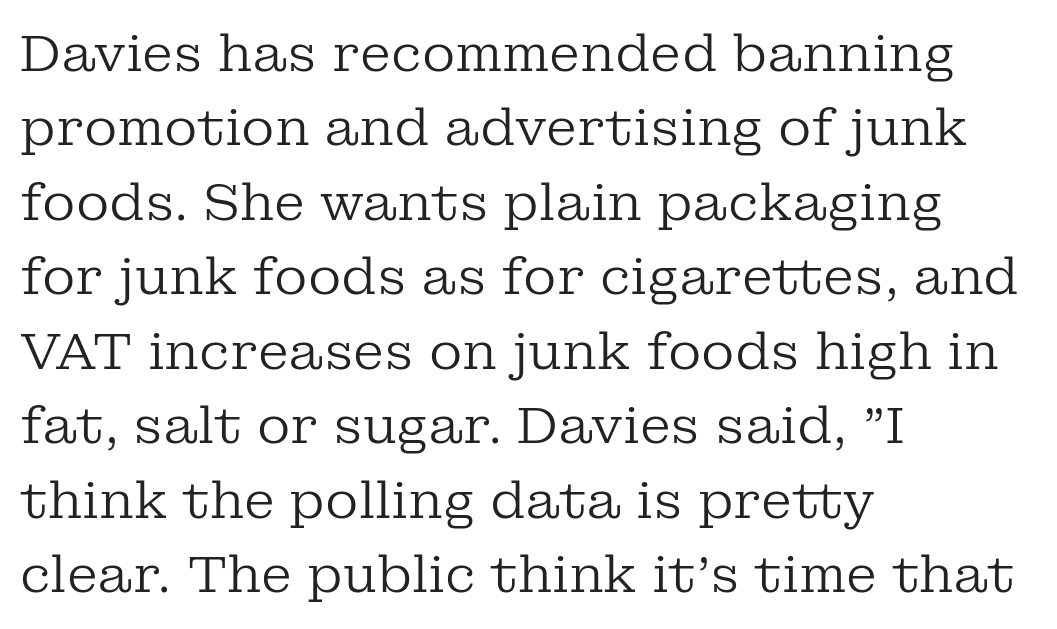
The image shows 51 px regular-weight serif type, upright; set left-aligned, normal line spacing (1.46x), normal letter spacing, not underlined; low stroke contrast and a medium x-height.
